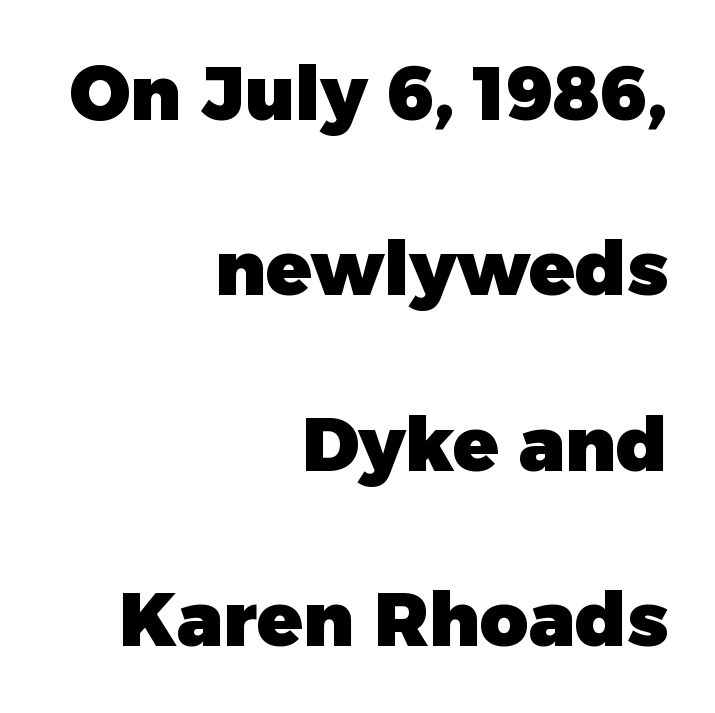
{"serif": "no", "italic": "no", "bold": "yes", "weight": "heavy", "width": "normal", "stroke_contrast": "low", "x_height": "medium", "monospaced": "no", "underline": "no", "align": "right", "line_spacing": "loose", "line_spacing_ratio": 2.34, "letter_spacing": "normal", "letter_spacing_em": 0.0, "glyph_px": 75}
